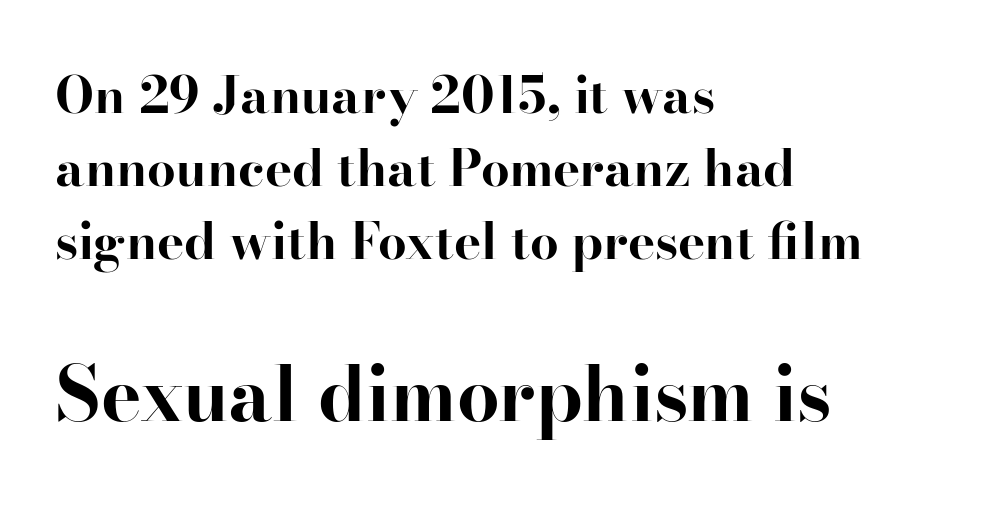
The image shows 76 px bold serif type, upright; set left-aligned, normal line spacing (1.43x), normal letter spacing, not underlined; the second (bottom) block is 1.49x larger; high stroke contrast and a small x-height.
